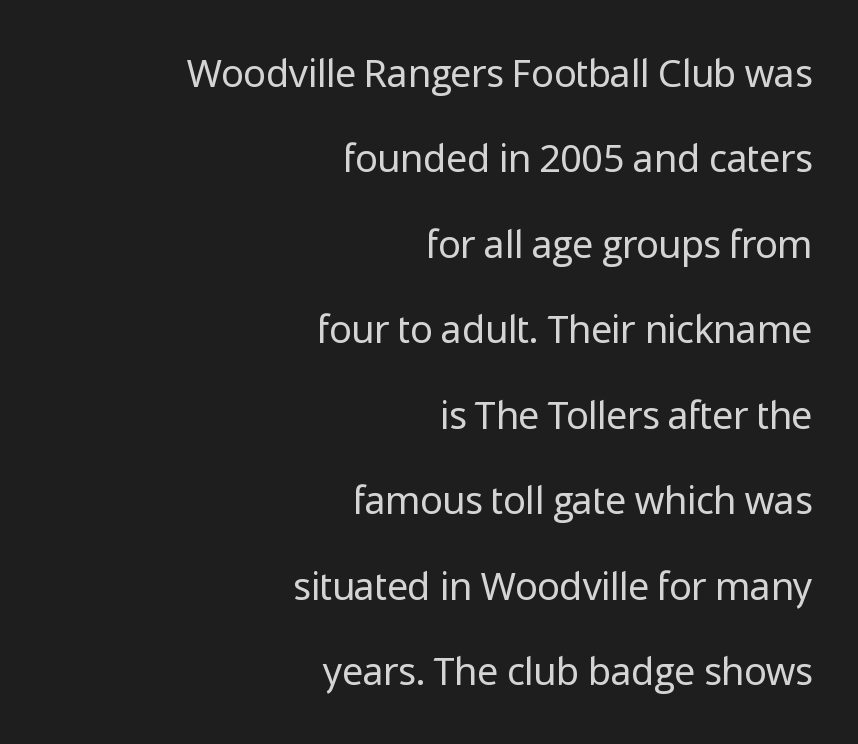
{"serif": "no", "italic": "no", "bold": "no", "weight": "regular", "width": "normal", "stroke_contrast": "low", "x_height": "medium", "monospaced": "no", "underline": "no", "align": "right", "line_spacing": "loose", "line_spacing_ratio": 2.25, "letter_spacing": "normal", "letter_spacing_em": 0.0, "glyph_px": 38}
